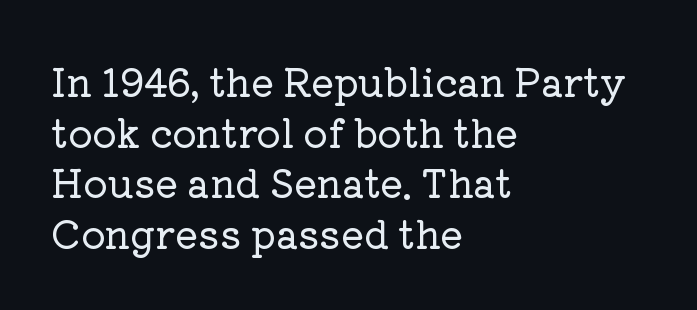
The image shows 38 px serif type, upright; set left-aligned, normal line spacing (1.33x), normal letter spacing, not underlined; low stroke contrast and a medium x-height.
